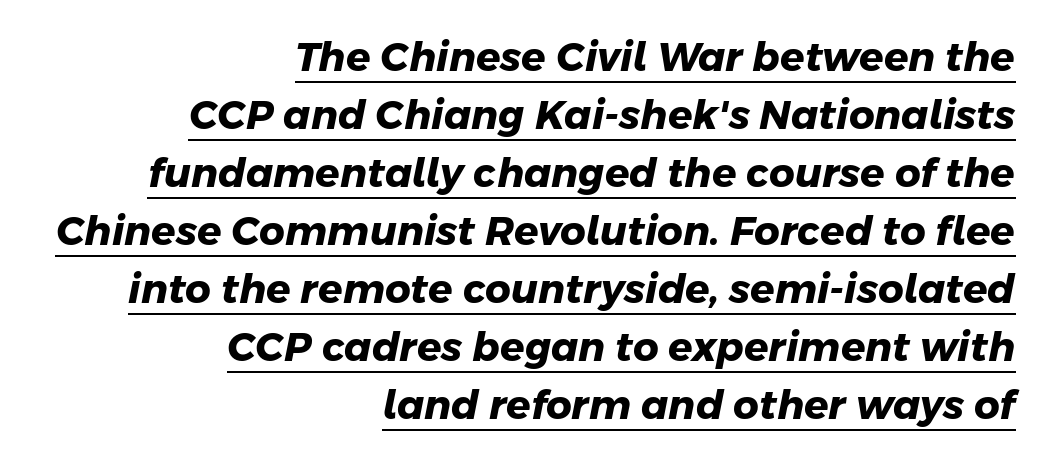
{"serif": "no", "bold": "yes", "weight": "heavy", "width": "normal", "stroke_contrast": "low", "x_height": "medium", "monospaced": "no", "underline": "yes", "align": "right", "line_spacing": "normal", "line_spacing_ratio": 1.45, "letter_spacing": "normal", "letter_spacing_em": 0.0, "glyph_px": 40}
